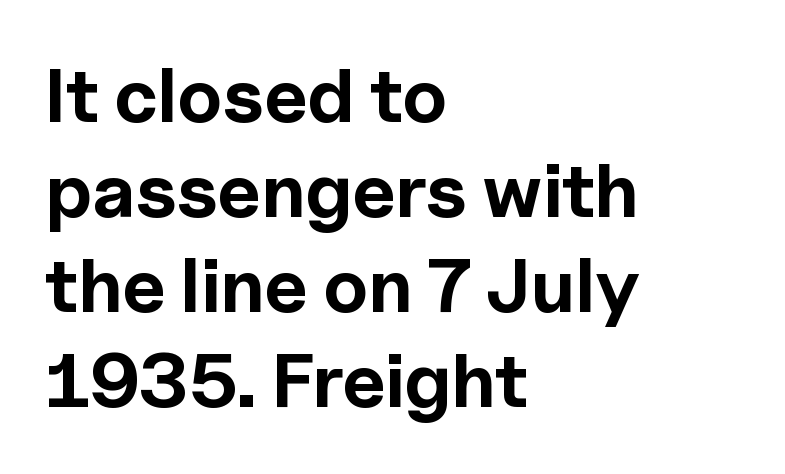
The image shows 76 px bold sans-serif type, upright; set left-aligned, normal line spacing (1.25x), normal letter spacing, not underlined; a medium x-height.
